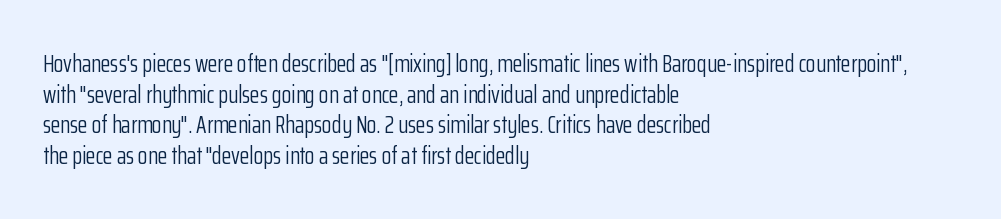
Q: Is the text bold? A: No.
Q: Is the text italic (slanted)? A: No, it is upright.
Q: Is the text underlined? A: No.
Q: How is the paragraph aligned? A: Left-aligned.
Q: Is the spacing between letters normal or unusually wide? A: Normal.
